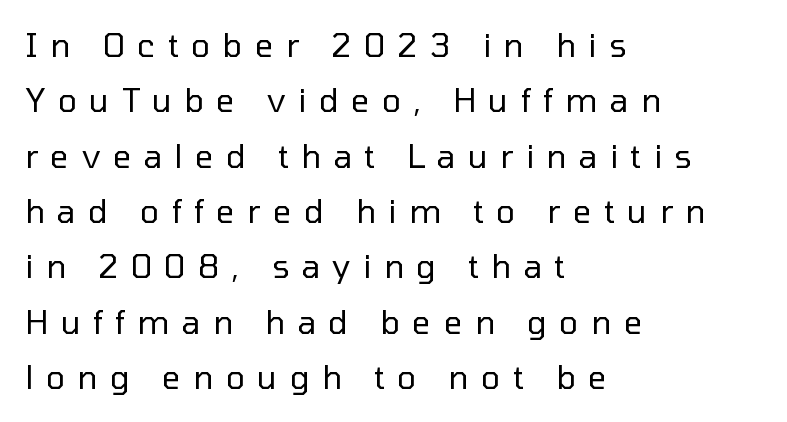
Descender tails drop into unmarked territory. Font category for this specimen: sans-serif. The line texture is sparse and dotted thanks to wide tracking. Style check: upright. This sample has the flowing, uneven cadence of proportional lettering. The ragged edge is on the right, which tells us the setting is flush left.
